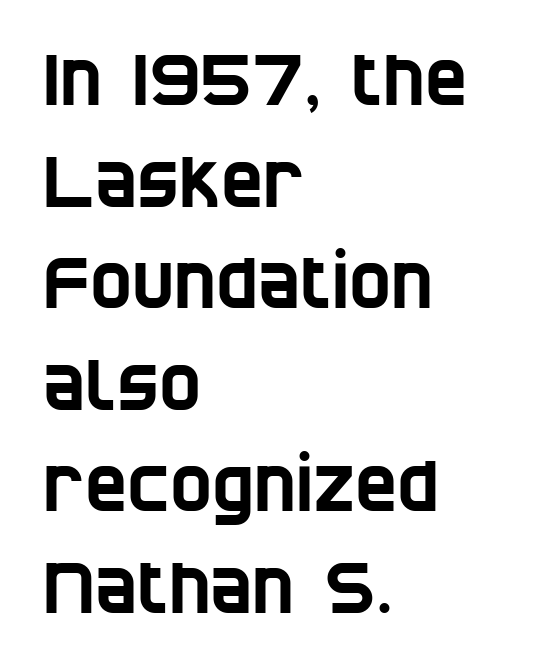
Q: Is the typeface a serif or a sans-serif typeface? A: Sans-serif.
Q: Is the text underlined? A: No.
Q: How is the paragraph aligned? A: Left-aligned.
Q: Is the spacing between letters normal or unusually wide? A: Normal.
Q: Is the spacing between lines tight, normal or loose? A: Normal.
Q: Width (condensed, normal, or wide)? A: Condensed.
Q: Stroke contrast? A: Low.
Q: x-height? A: Large.
Q: Monospaced? A: No.
